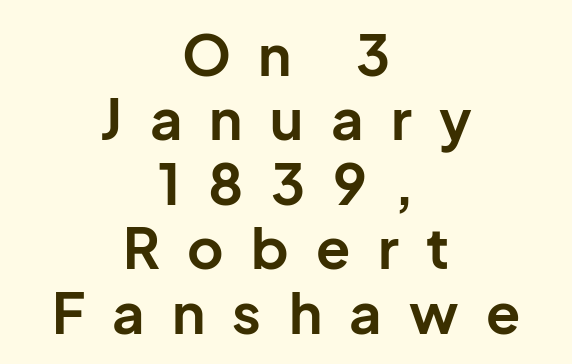
The vertical gap from one line to the next is small. Honestly, the letter spacing is so wide it's the main thing you notice. Is this a fixed-width face? No — the glyphs have proportional, varying widths. Plain, unruled lines of type.
